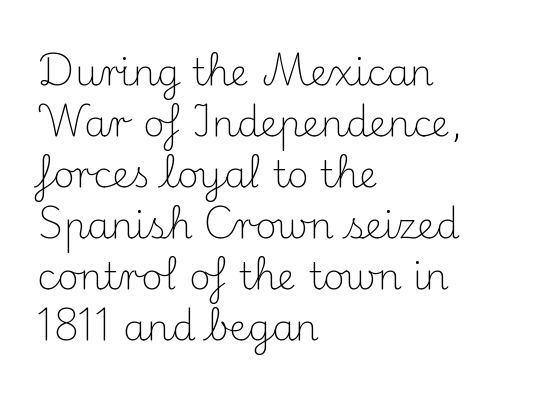
{"serif": "yes", "italic": "no", "bold": "no", "weight": "light", "width": "normal", "stroke_contrast": "medium", "x_height": "small", "monospaced": "no", "underline": "no", "align": "left", "line_spacing": "normal", "line_spacing_ratio": 1.38, "letter_spacing": "normal", "letter_spacing_em": 0.0, "glyph_px": 37}
